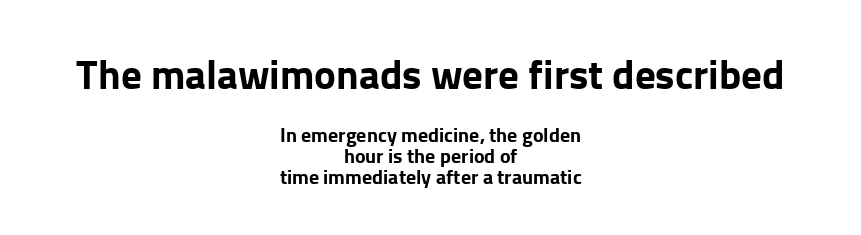
{"serif": "no", "italic": "no", "bold": "yes", "weight": "bold", "width": "normal", "stroke_contrast": "low", "x_height": "medium", "monospaced": "no", "underline": "no", "align": "center", "line_spacing": "tight", "line_spacing_ratio": 1.07, "letter_spacing": "normal", "letter_spacing_em": 0.0, "larger_block": "first", "size_ratio": 2.05, "glyph_px": 41}
